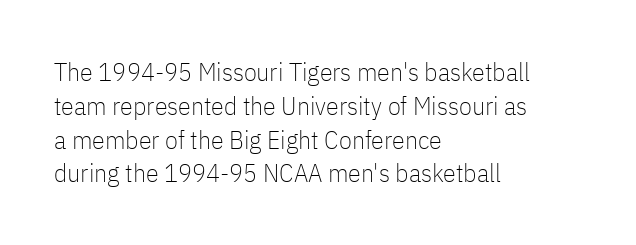
The image shows 26 px text type, upright; set left-aligned, normal line spacing (1.3x), normal letter spacing, not underlined.
